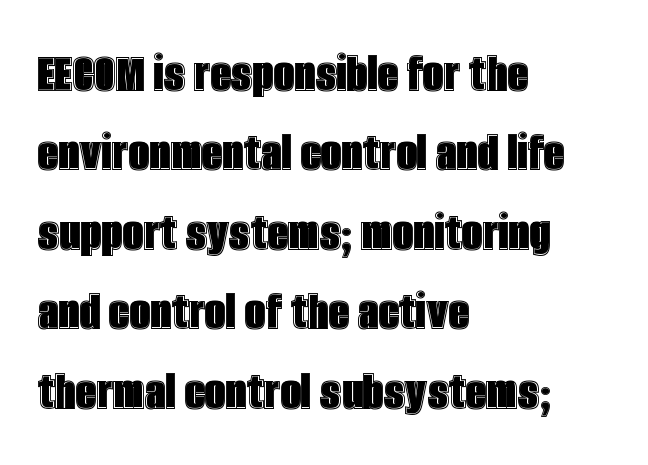
Q: Is the text italic (slanted)? A: No, it is upright.
Q: Is the text underlined? A: No.
Q: How is the paragraph aligned? A: Left-aligned.
Q: Is the spacing between letters normal or unusually wide? A: Normal.
Q: Is the spacing between lines tight, normal or loose? A: Normal.
Q: Width (condensed, normal, or wide)? A: Condensed.
Q: x-height? A: Large.
Q: Monospaced? A: No.
